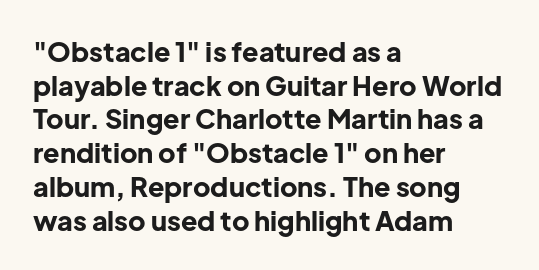
{"italic": "no", "bold": "yes", "underline": "no", "align": "left", "line_spacing": "normal", "line_spacing_ratio": 1.25, "letter_spacing": "normal", "letter_spacing_em": 0.0, "glyph_px": 27}
